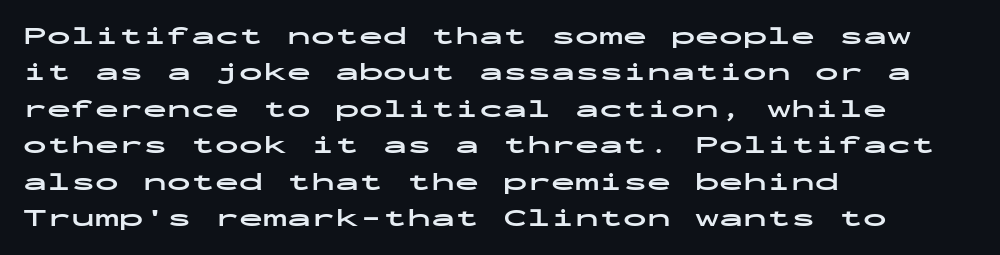
The designer left line spacing at the default. The horizontal fit of the characters is conventional and even. The specimen reads as upright at a glance. The passage shown is not underscored anywhere. The letters are bold, with thick, heavy strokes.
